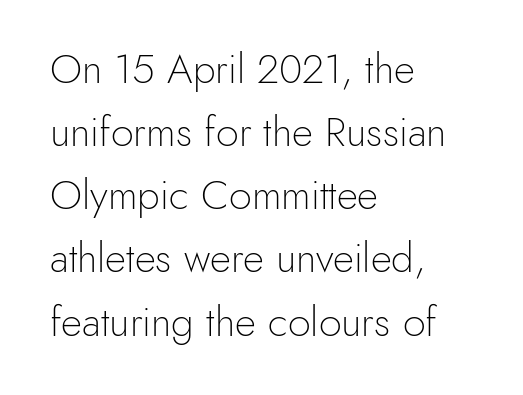
The image shows 41 px light sans-serif type, upright; set left-aligned, normal line spacing (1.54x), normal letter spacing, not underlined; a small x-height.
